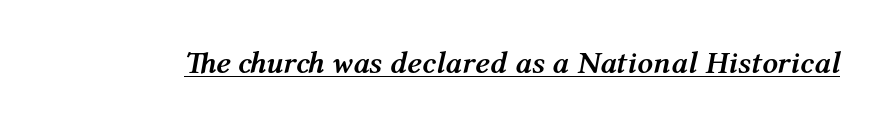
Q: Is the text bold? A: Yes.
Q: Is the text italic (slanted)? A: Yes, it leans right by about 12 degrees.
Q: Is the text underlined? A: Yes.
Q: Is the spacing between letters normal or unusually wide? A: Normal.
Q: Width (condensed, normal, or wide)? A: Normal.
Q: Stroke contrast? A: Medium.
Q: x-height? A: Medium.
Q: Monospaced? A: No.
